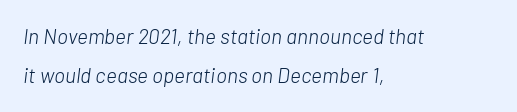
{"italic": "yes", "lean": "right", "slant_degrees": 7, "bold": "no", "underline": "no", "align": "left", "line_spacing_ratio": 1.87, "letter_spacing": "normal", "letter_spacing_em": 0.0, "glyph_px": 21}
